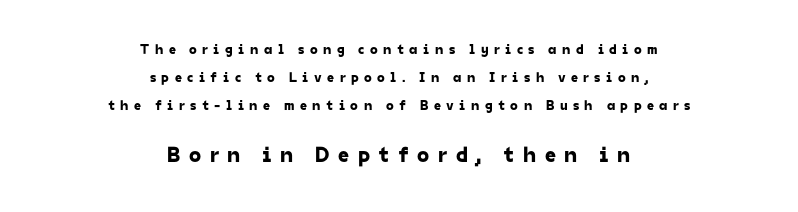
Q: Is the text underlined? A: No.
Q: How is the paragraph aligned? A: Centered.
Q: Is the spacing between letters normal or unusually wide? A: Unusually wide.
Q: Is the spacing between lines tight, normal or loose? A: Loose.
Q: Which block of text is set in a larger size, the first (top) or the second (bottom)? A: The second (bottom) one.
